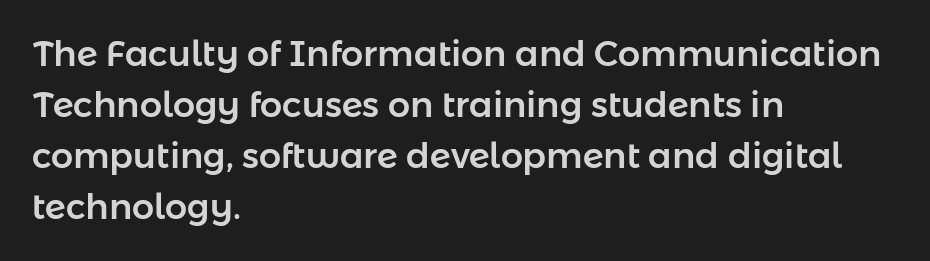
The image shows 35 px sans-serif type, upright; set left-aligned, normal line spacing (1.46x), normal letter spacing, not underlined; low stroke contrast and a medium x-height.
